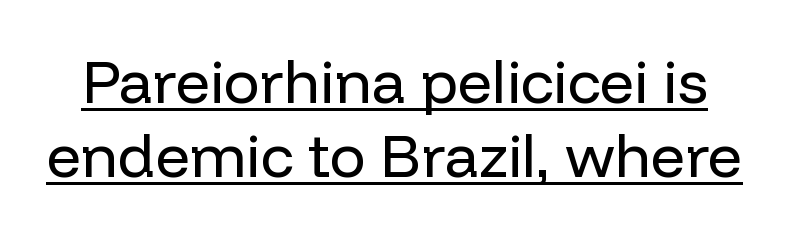
Q: Is the text bold? A: No.
Q: Is the text italic (slanted)? A: No, it is upright.
Q: Is the typeface a serif or a sans-serif typeface? A: Sans-serif.
Q: Is the text underlined? A: Yes.
Q: Is the spacing between letters normal or unusually wide? A: Normal.
Q: Width (condensed, normal, or wide)? A: Normal.
Q: Stroke contrast? A: Low.
Q: x-height? A: Medium.
Q: Monospaced? A: No.
